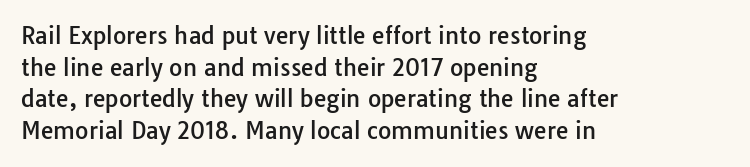
The tracking reads as untouched default to a designer's eye. These lines were composed using upright roman letters. A clean baseline with only descenders dipping below it. The designer left line spacing at the default. The lines are quadded left.
